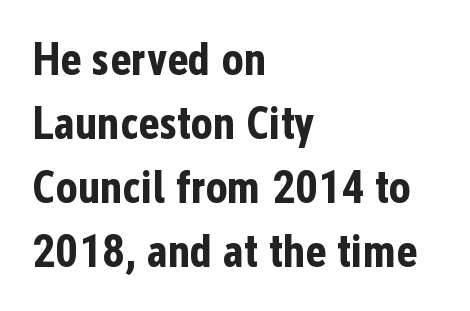
{"serif": "no", "italic": "no", "bold": "yes", "weight": "bold", "width": "condensed", "stroke_contrast": "low", "x_height": "medium", "monospaced": "no", "underline": "no", "align": "left", "line_spacing": "normal", "line_spacing_ratio": 1.39, "letter_spacing": "normal", "letter_spacing_em": 0.0, "glyph_px": 46}
